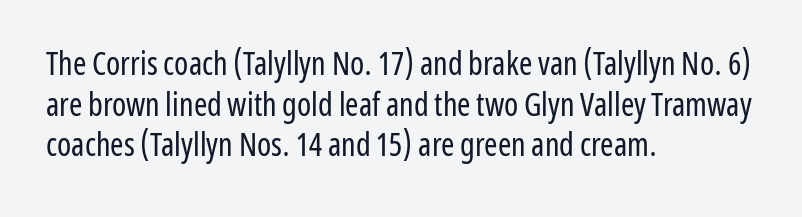
{"serif": "no", "italic": "no", "bold": "no", "weight": "regular", "width": "condensed", "stroke_contrast": "low", "x_height": "medium", "monospaced": "no", "underline": "no", "align": "left", "line_spacing": "normal", "line_spacing_ratio": 1.27, "letter_spacing": "normal", "letter_spacing_em": 0.0, "glyph_px": 32}
